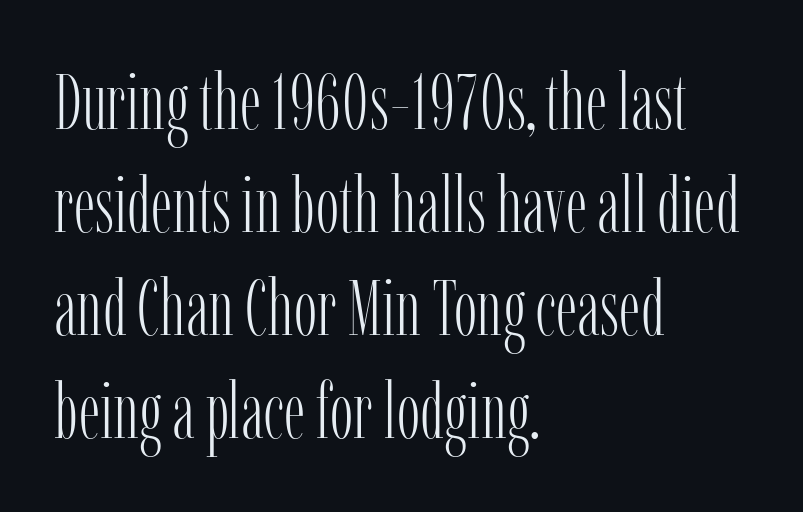
{"serif": "yes", "italic": "no", "bold": "no", "weight": "light", "width": "condensed", "stroke_contrast": "low", "x_height": "medium", "monospaced": "no", "underline": "no", "align": "left", "line_spacing": "normal", "line_spacing_ratio": 1.32, "letter_spacing": "normal", "letter_spacing_em": 0.0, "glyph_px": 78}
